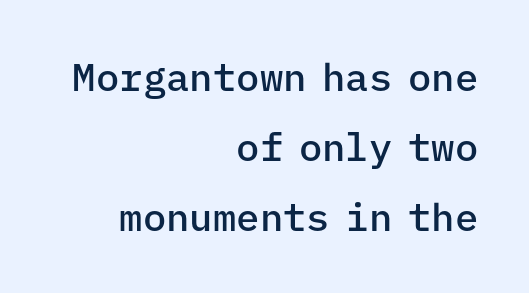
Nobody touched the tracking dial on this one. In CSS terms this would be text-align: right. Designer's note — italics off, roman on. The rendering uses a semibold face; strokes are thickened but not to full bold. Do the characters align in a grid? Yes, the font is monospaced.
